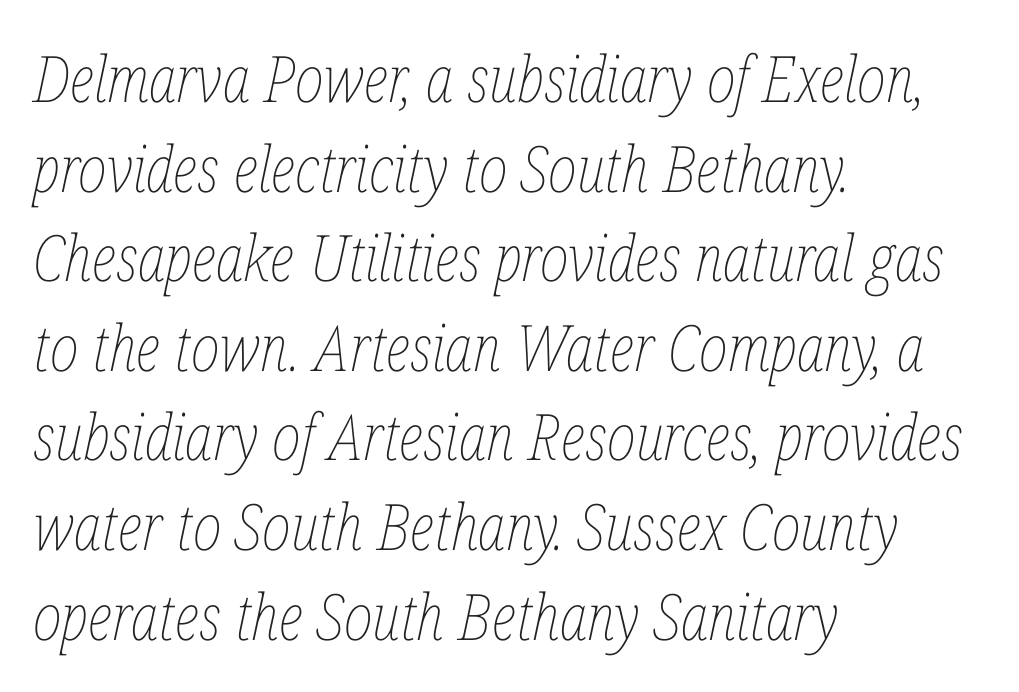
Q: Is the text bold? A: No.
Q: Is the text italic (slanted)? A: Yes, it leans right by about 12 degrees.
Q: Is the text underlined? A: No.
Q: How is the paragraph aligned? A: Left-aligned.
Q: Is the spacing between letters normal or unusually wide? A: Normal.
Q: Is the spacing between lines tight, normal or loose? A: Normal.
Q: Width (condensed, normal, or wide)? A: Condensed.
Q: Stroke contrast? A: Low.
Q: x-height? A: Medium.
Q: Monospaced? A: No.
